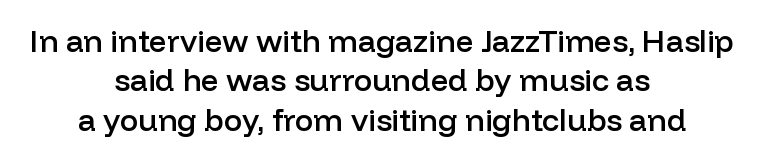
The image shows 31 px semibold sans-serif type, upright; set centered, normal line spacing (1.27x), normal letter spacing, not underlined; low stroke contrast and a medium x-height.
